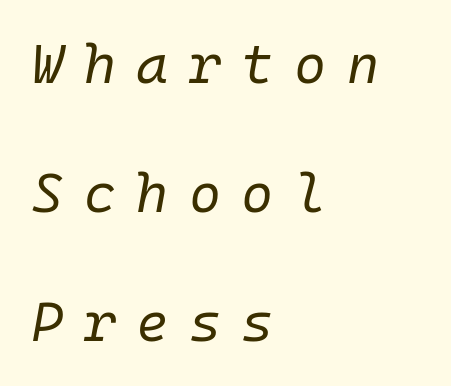
Only glyphs here, with clear space below each row. How would I describe the line gaps? Wide and relaxed. Teacher's note: observe the even left margin — that is flush-left alignment. This sample uses an oblique cut, with every glyph tilted off the vertical. Think of a typewriter: that constant character pitch is what you see here.
